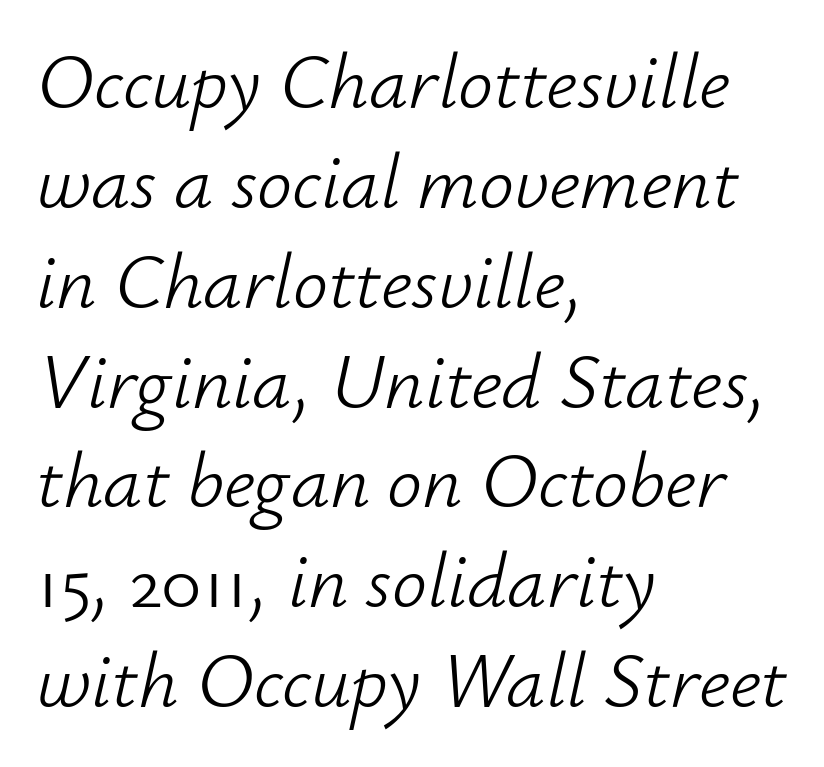
Q: Is the text bold? A: No.
Q: Is the text italic (slanted)? A: Yes, it leans right by about 12 degrees.
Q: Is the text underlined? A: No.
Q: How is the paragraph aligned? A: Left-aligned.
Q: Is the spacing between letters normal or unusually wide? A: Normal.
Q: Is the spacing between lines tight, normal or loose? A: Normal.
Q: Width (condensed, normal, or wide)? A: Normal.
Q: Stroke contrast? A: Low.
Q: x-height? A: Small.
Q: Monospaced? A: No.
